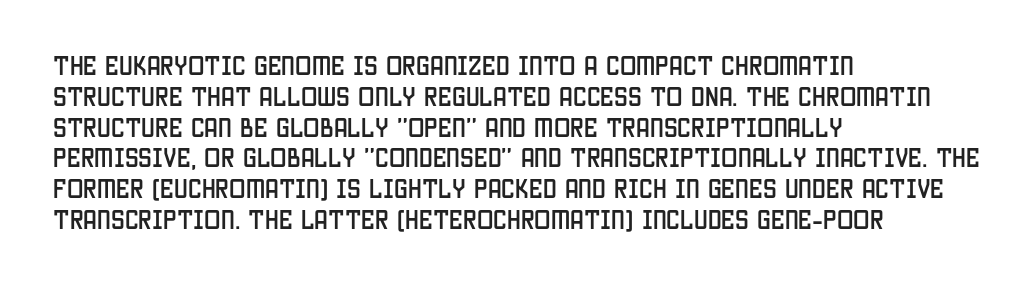
A classic flush-left, rag-right setting is used for this passage. Rendered with straight, roman letterforms. The rendering uses a moderate line-height, typical for paragraphs. In terms of letterspacing, this is plain default setting.
